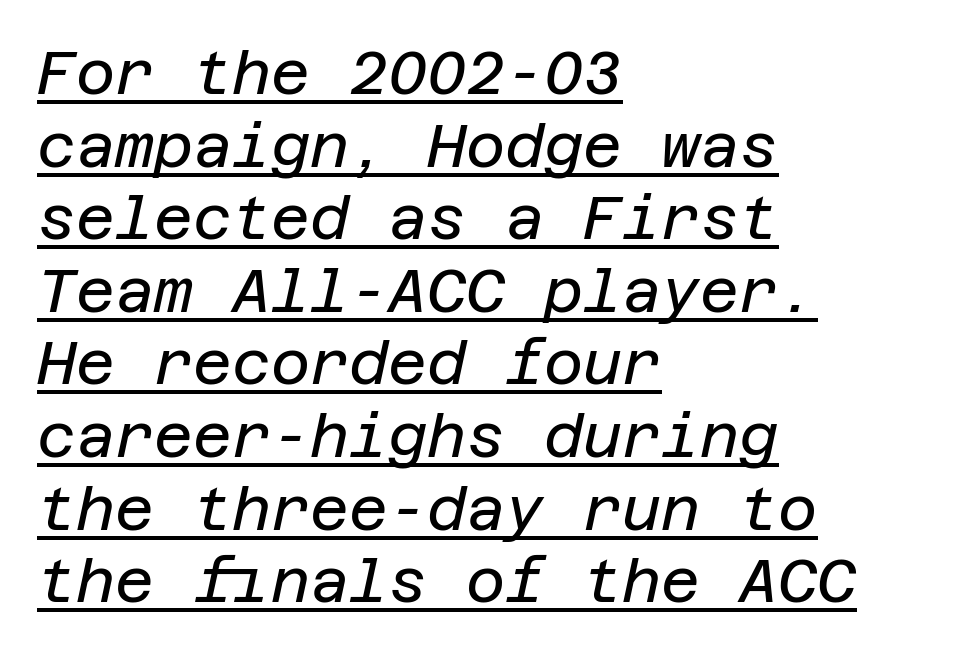
{"italic": "yes", "lean": "right", "slant_degrees": 12, "bold": "no", "weight": "regular", "width": "normal", "stroke_contrast": "low", "x_height": "large", "underline": "yes", "align": "left", "line_spacing_ratio": 1.21, "letter_spacing": "normal", "letter_spacing_em": 0.0, "glyph_px": 60}
